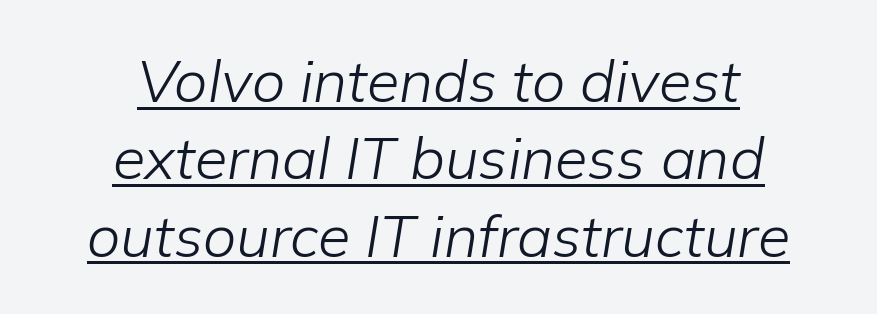
The image shows 59 px light type, italic (leaning right); set centered, normal line spacing (1.31x), normal letter spacing, underlined; low stroke contrast and a medium x-height.
